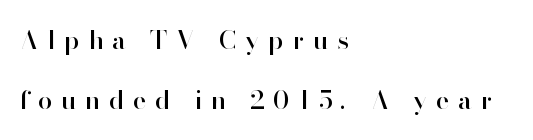
Q: Is the text italic (slanted)? A: No, it is upright.
Q: Is the text underlined? A: No.
Q: How is the paragraph aligned? A: Left-aligned.
Q: Is the spacing between letters normal or unusually wide? A: Unusually wide.
Q: Is the spacing between lines tight, normal or loose? A: Loose.
